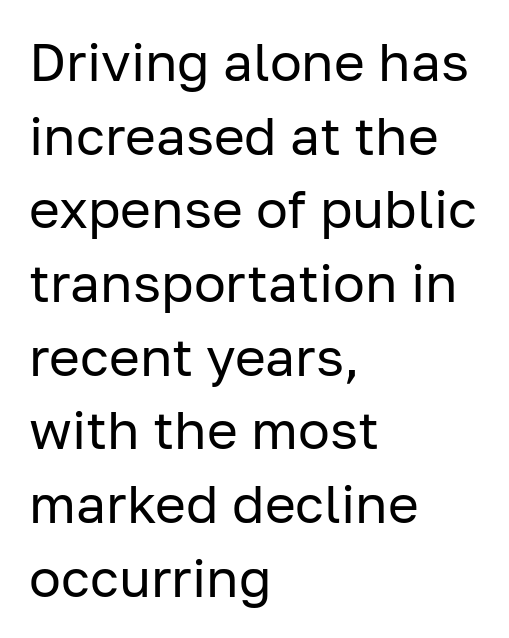
The image shows 53 px regular-weight sans-serif type, upright; set left-aligned, normal line spacing (1.39x), normal letter spacing, not underlined; low stroke contrast and a medium x-height.
